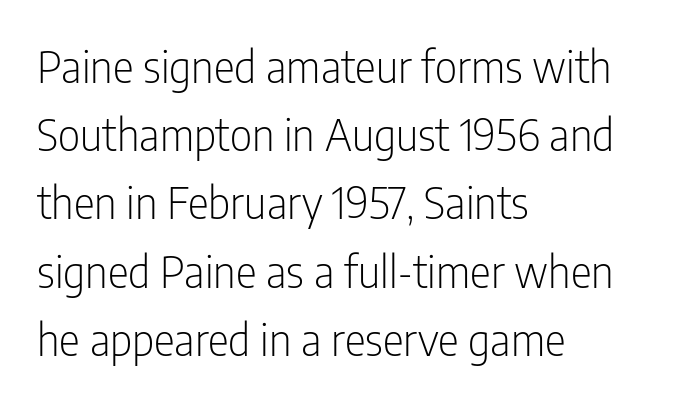
Q: Is the text bold? A: No.
Q: Is the text italic (slanted)? A: No, it is upright.
Q: Is the typeface a serif or a sans-serif typeface? A: Sans-serif.
Q: Is the text underlined? A: No.
Q: How is the paragraph aligned? A: Left-aligned.
Q: Is the spacing between letters normal or unusually wide? A: Normal.
Q: Is the spacing between lines tight, normal or loose? A: Normal.
Q: Width (condensed, normal, or wide)? A: Condensed.
Q: Stroke contrast? A: Low.
Q: x-height? A: Medium.
Q: Monospaced? A: No.
